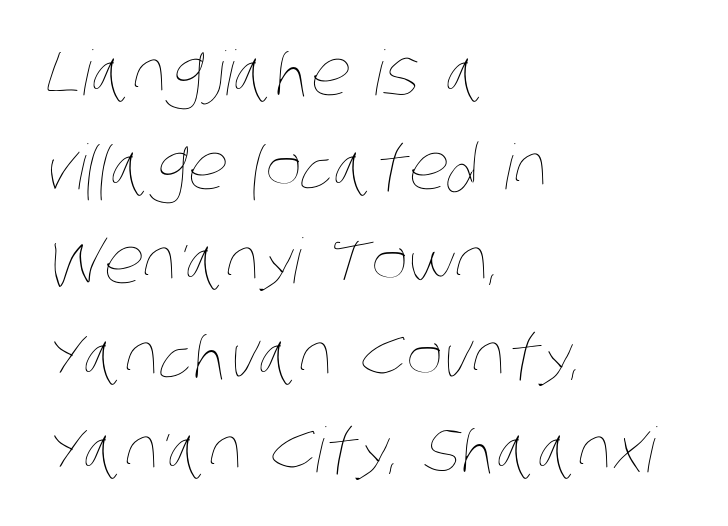
Q: Is the text bold? A: No.
Q: Is the text underlined? A: No.
Q: How is the paragraph aligned? A: Left-aligned.
Q: Is the spacing between letters normal or unusually wide? A: Normal.
Q: Is the spacing between lines tight, normal or loose? A: Normal.
Q: Width (condensed, normal, or wide)? A: Condensed.
Q: Stroke contrast? A: Low.
Q: x-height? A: Large.
Q: Monospaced? A: No.
